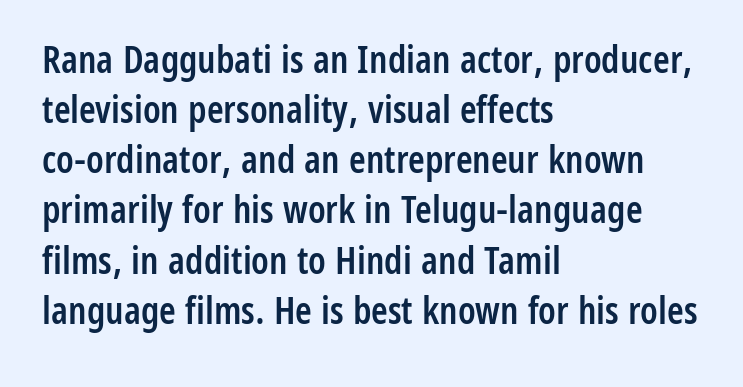
{"serif": "no", "italic": "no", "bold": "semi", "weight": "semibold", "width": "condensed", "stroke_contrast": "low", "x_height": "medium", "monospaced": "no", "underline": "no", "align": "left", "line_spacing": "normal", "line_spacing_ratio": 1.32, "letter_spacing": "normal", "letter_spacing_em": 0.0, "glyph_px": 38}
